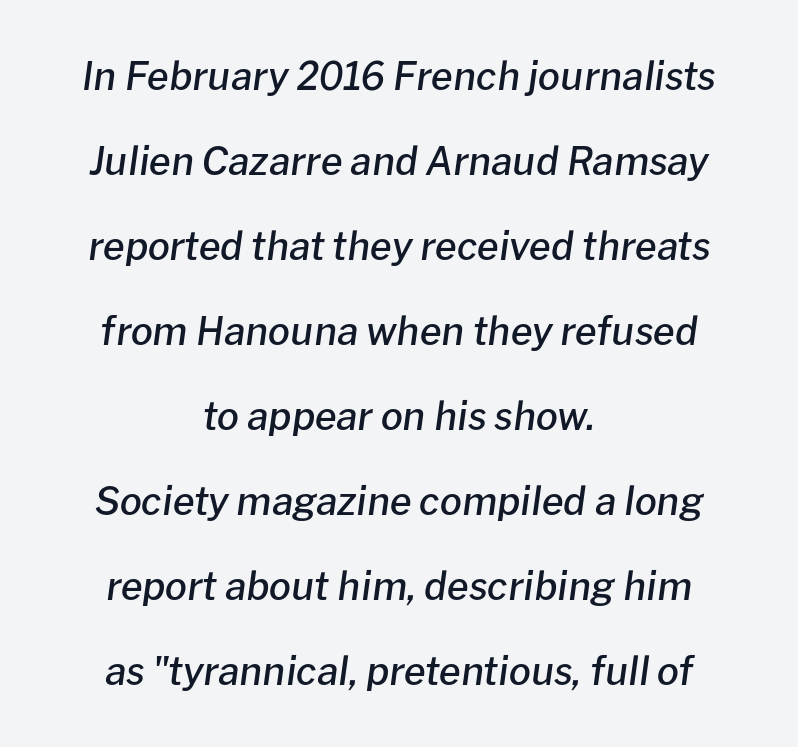
{"italic": "yes", "lean": "right", "slant_degrees": 8, "bold": "semi", "weight": "semibold", "width": "normal", "stroke_contrast": "low", "x_height": "medium", "monospaced": "no", "underline": "no", "align": "center", "line_spacing": "loose", "line_spacing_ratio": 2.18, "letter_spacing": "normal", "letter_spacing_em": 0.0, "glyph_px": 39}
